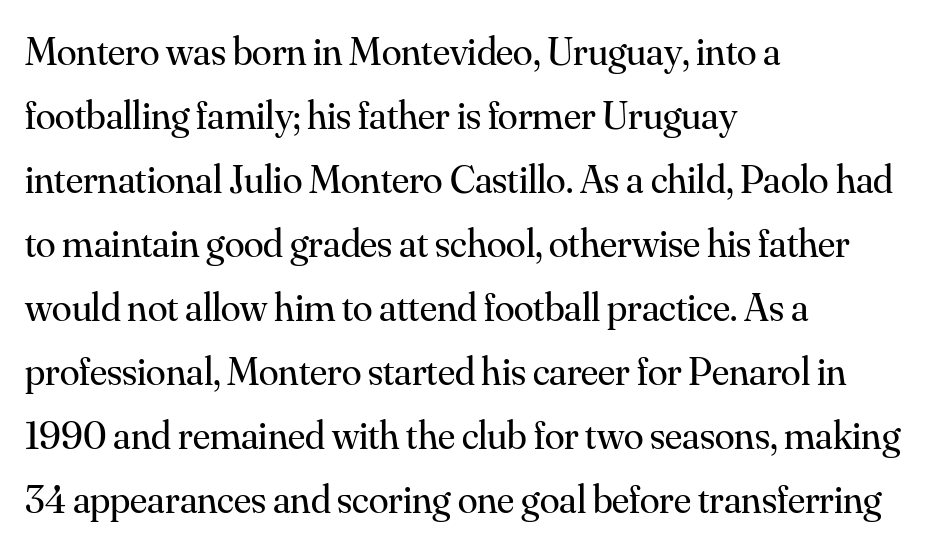
The image shows 40 px regular-weight serif type, upright; set left-aligned, normal line spacing (1.6x), normal letter spacing, not underlined; medium stroke contrast and a small x-height.
